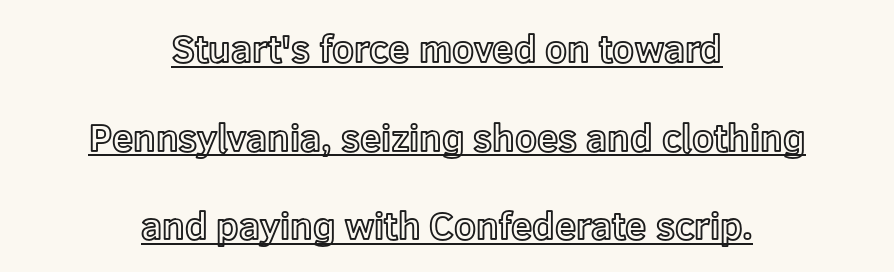
Spacing verdict: proportional, widths tailored to each character. Tracking value appears to be zero — textbook default spacing. The line-height multiplier appears high, well above default. A roman cut, with each character standing at attention.
